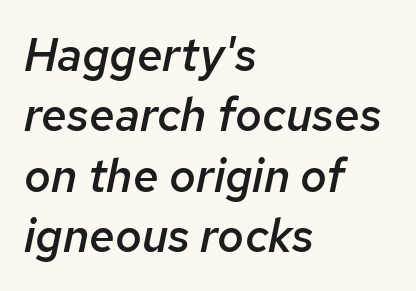
The image shows 46 px semibold type, italic (leaning right); set left-aligned, normal line spacing (1.31x), normal letter spacing, not underlined; low stroke contrast and a medium x-height.
